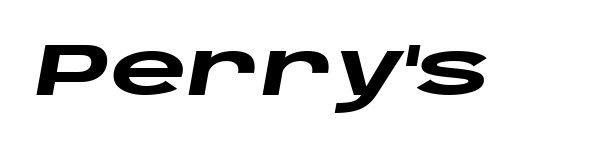
{"italic": "yes", "lean": "right", "slant_degrees": 10, "bold": "yes", "weight": "heavy", "width": "wide", "stroke_contrast": "low", "x_height": "large", "monospaced": "no", "underline": "no", "letter_spacing": "normal", "letter_spacing_em": 0.0, "glyph_px": 75}
